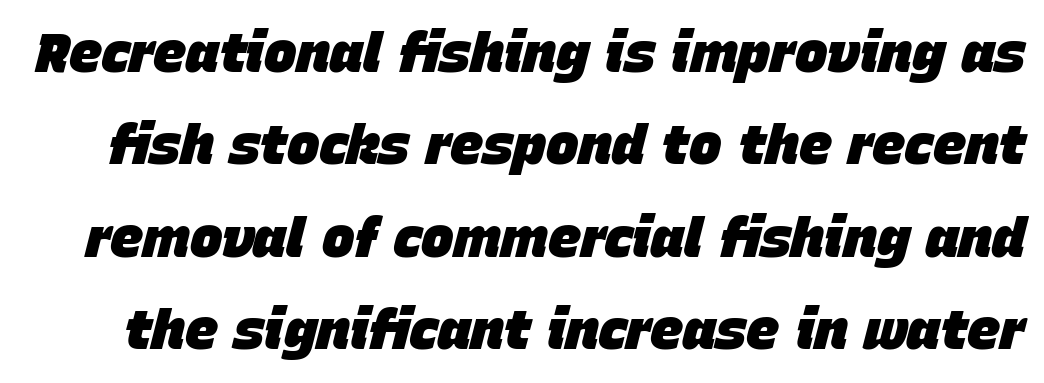
Words float on clear page, feet unadorned. Is the type bold? Yes — the strokes are clearly thick and heavy. Spacing verdict: proportional, widths tailored to each character. Regular leading.
